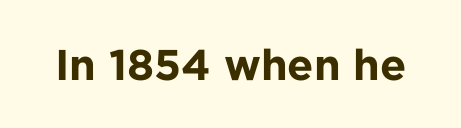
I'd call this a sans setting — the letters go barefoot. It's the straight-up-and-down kind of type. This rendering leaves character spacing at its baseline value. The face used here is proportionally spaced, like ordinary book or web type. Heft: maximum for text — a bold. Clear beneath every line of the passage.
